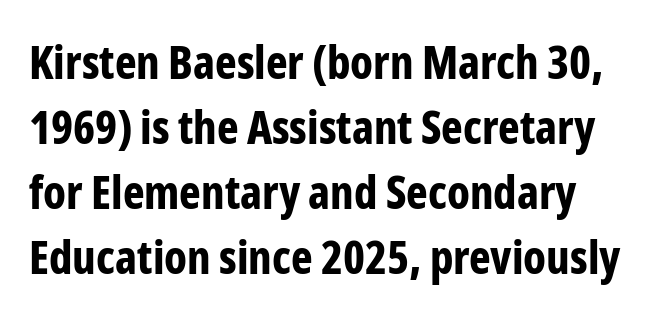
The image shows 46 px bold, condensed sans-serif type, upright; set left-aligned, normal line spacing (1.41x), normal letter spacing, not underlined; low stroke contrast and a medium x-height.
